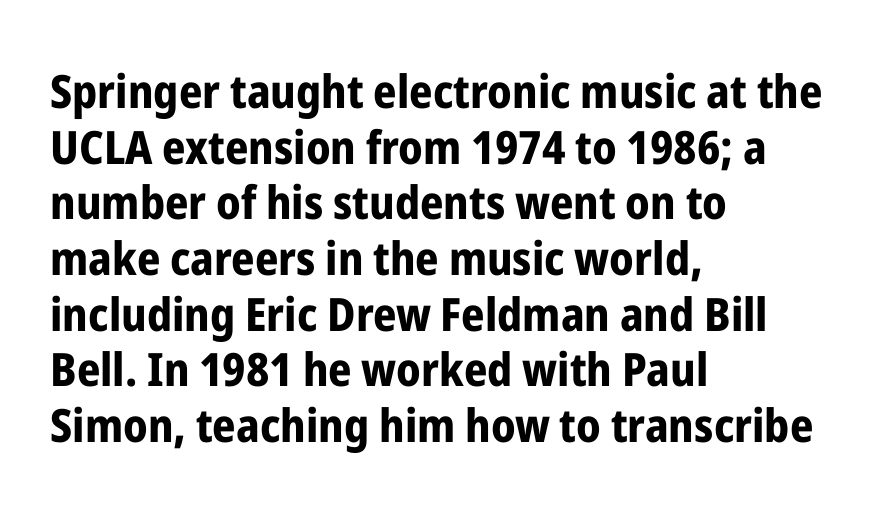
The image shows 46 px bold, condensed sans-serif type, upright; set left-aligned, line spacing 1.21x, normal letter spacing, not underlined; low stroke contrast and a medium x-height.
